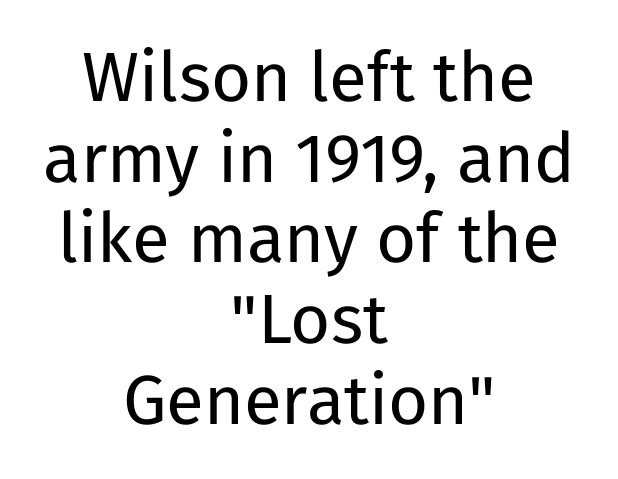
Q: Is the text bold? A: No.
Q: Is the text italic (slanted)? A: No, it is upright.
Q: Is the typeface a serif or a sans-serif typeface? A: Sans-serif.
Q: Is the text underlined? A: No.
Q: How is the paragraph aligned? A: Centered.
Q: Is the spacing between letters normal or unusually wide? A: Normal.
Q: Width (condensed, normal, or wide)? A: Normal.
Q: Stroke contrast? A: Low.
Q: x-height? A: Medium.
Q: Monospaced? A: No.
